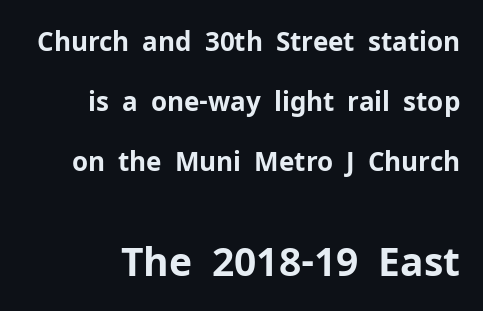
Grotesque or geometric, the face here clearly has no serifs. These lines stand farther apart than default settings would place them. The specimen omits any rule beneath the text block's lines. Here the second block reads like a headline and the first like body copy.
